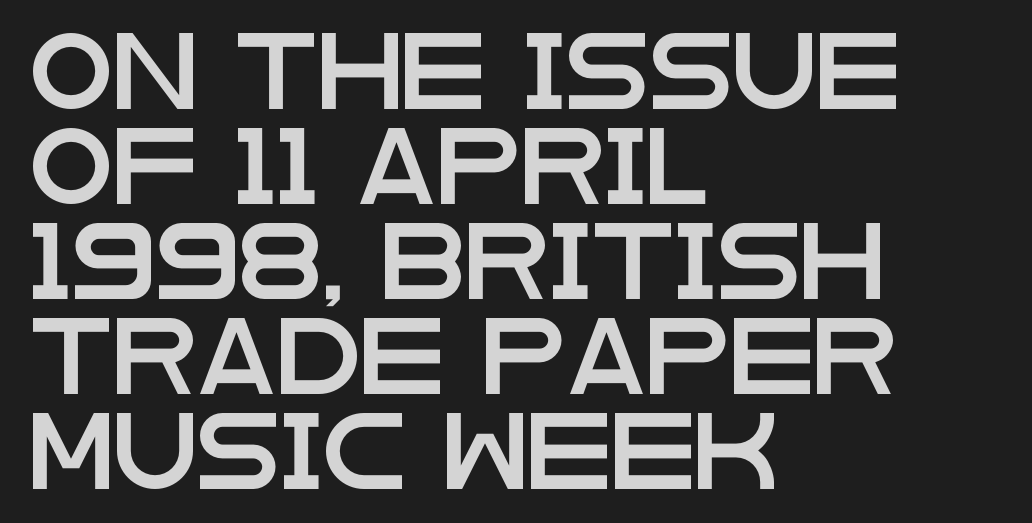
The image shows 76 px wide sans-serif type, upright; set left-aligned, normal line spacing (1.25x), normal letter spacing, not underlined; low stroke contrast and a large x-height.
